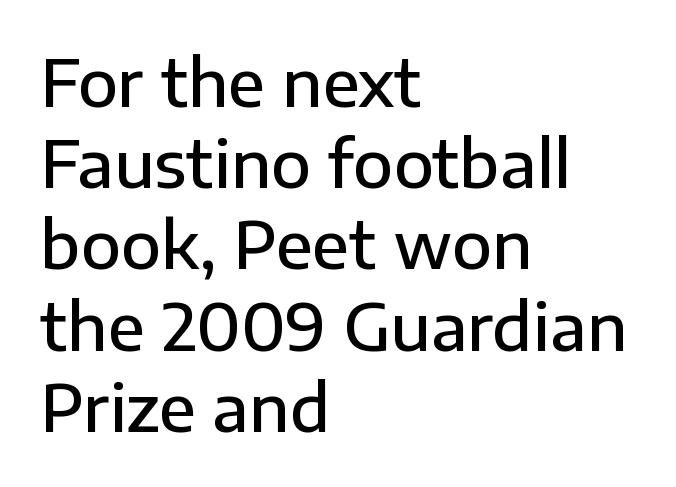
The image shows 65 px semibold sans-serif type, upright; set left-aligned, normal line spacing (1.25x), normal letter spacing, not underlined; low stroke contrast and a medium x-height.
